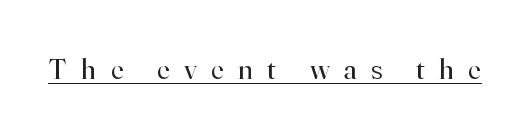
Glance below the letters and you will spot a drawn line. A serif font was chosen for this passage. No chunkiness to these letters — they're not bold. Caption: expanded tracking, letters set apart. The face used here is proportionally spaced, like ordinary book or web type. Vertical strokes here are truly vertical.
